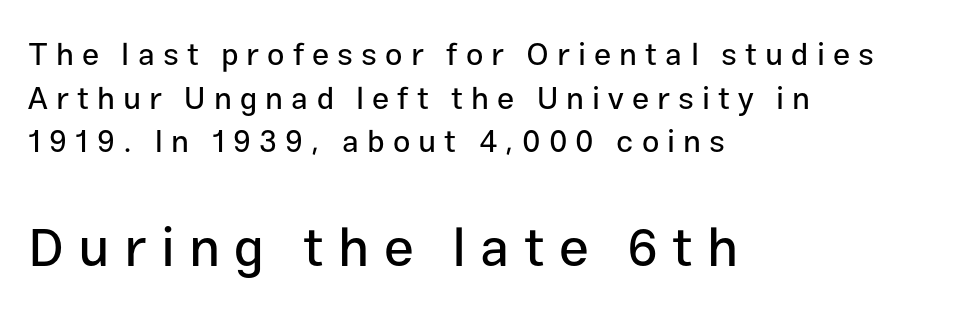
{"serif": "no", "italic": "no", "width": "normal", "stroke_contrast": "low", "x_height": "medium", "monospaced": "no", "underline": "no", "align": "left", "line_spacing": "normal", "line_spacing_ratio": 1.41, "letter_spacing": "wide", "letter_spacing_em": 0.26, "larger_block": "second", "size_ratio": 1.74, "glyph_px": 54}
